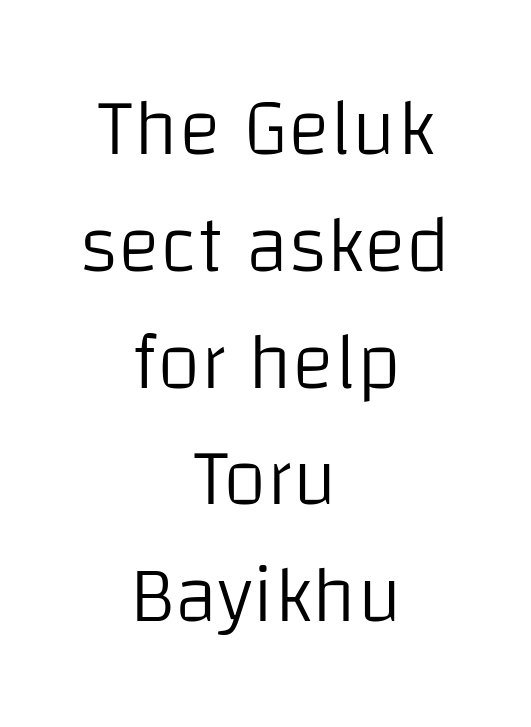
The image shows 80 px light sans-serif type, upright; set centered, normal line spacing (1.46x), normal letter spacing, not underlined; low stroke contrast and a large x-height.
